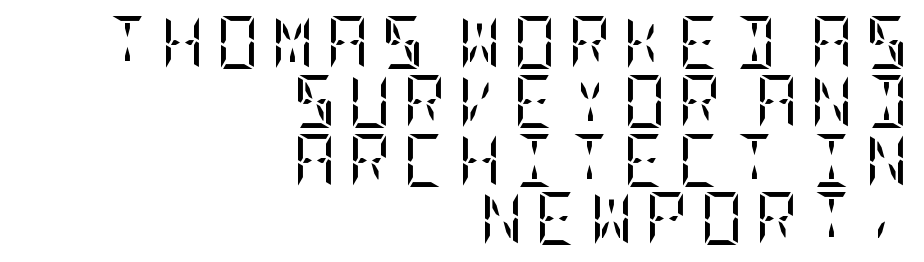
{"serif": "yes", "italic": "no", "bold": "no", "weight": "regular", "width": "condensed", "stroke_contrast": "low", "x_height": "large", "underline": "no", "align": "right", "line_spacing": "tight", "line_spacing_ratio": 1.11, "letter_spacing": "wide", "letter_spacing_em": 0.22, "glyph_px": 53}
